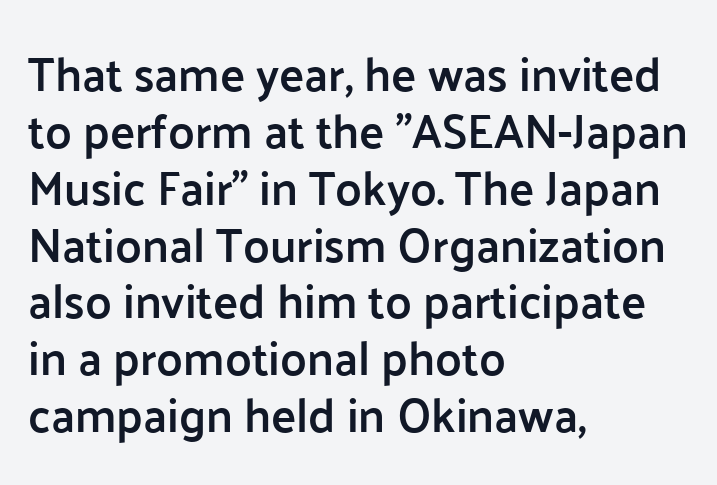
The image shows 47 px semibold sans-serif type, upright; set left-aligned, line spacing 1.21x, normal letter spacing, not underlined; low stroke contrast and a medium x-height.
